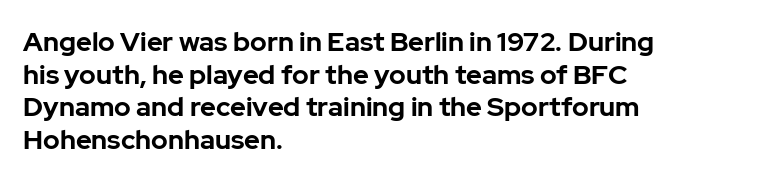
The image shows 27 px bold type, upright; set left-aligned, line spacing 1.21x, normal letter spacing, not underlined.
